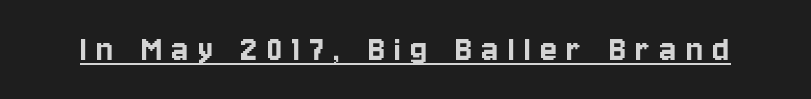
Q: Is the text italic (slanted)? A: No, it is upright.
Q: Is the typeface a serif or a sans-serif typeface? A: Sans-serif.
Q: Is the text underlined? A: Yes.
Q: Is the spacing between letters normal or unusually wide? A: Unusually wide.
Q: Width (condensed, normal, or wide)? A: Condensed.
Q: Stroke contrast? A: Low.
Q: x-height? A: Large.
Q: Monospaced? A: No.
